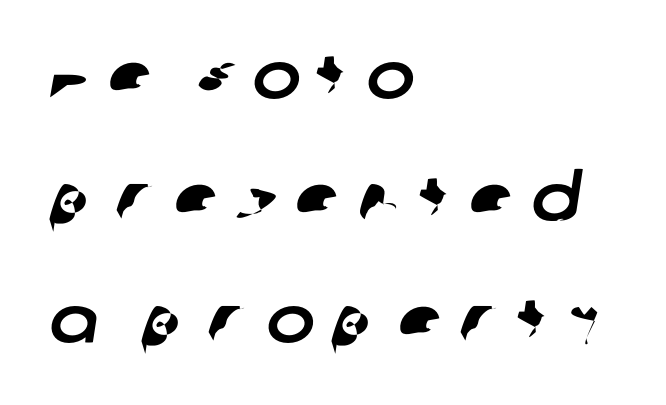
{"serif": "no", "width": "normal", "stroke_contrast": "low", "x_height": "large", "monospaced": "no", "underline": "no", "align": "left", "line_spacing_ratio": 1.88, "letter_spacing": "wide", "letter_spacing_em": 0.27, "glyph_px": 65}
